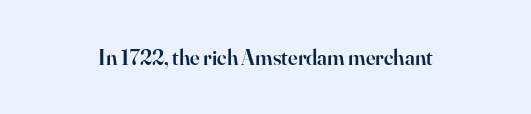
The image shows 22 px text type, upright; set normal letter spacing, not underlined.
